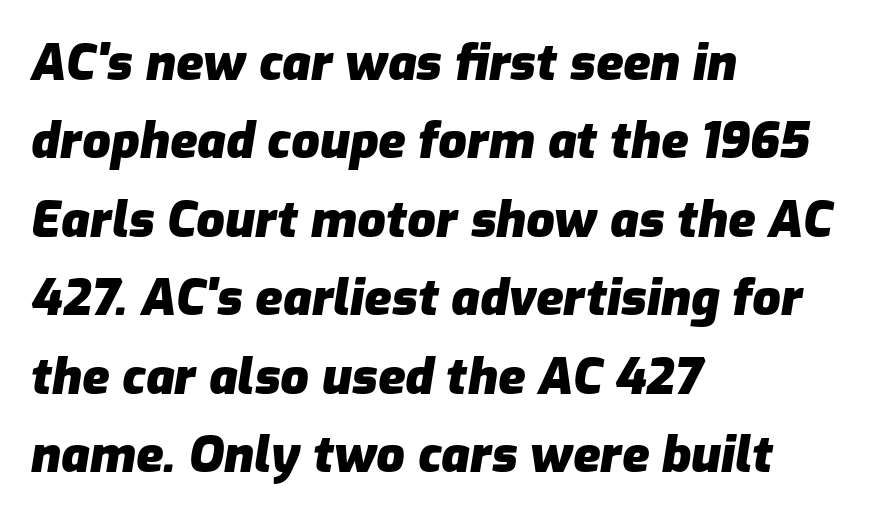
This is heavy type, rendered in bold. Casual observation: everything's shoved over to the left. This rendering leaves character spacing at its baseline value. Characters are canted at an angle relative to the baseline's perpendicular.
